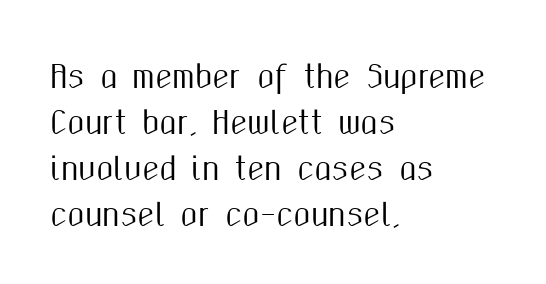
Q: Is the text italic (slanted)? A: No, it is upright.
Q: Is the typeface a serif or a sans-serif typeface? A: Sans-serif.
Q: Is the text underlined? A: No.
Q: How is the paragraph aligned? A: Left-aligned.
Q: Is the spacing between letters normal or unusually wide? A: Normal.
Q: Is the spacing between lines tight, normal or loose? A: Normal.
Q: Width (condensed, normal, or wide)? A: Condensed.
Q: Stroke contrast? A: Medium.
Q: x-height? A: Medium.
Q: Monospaced? A: No.
